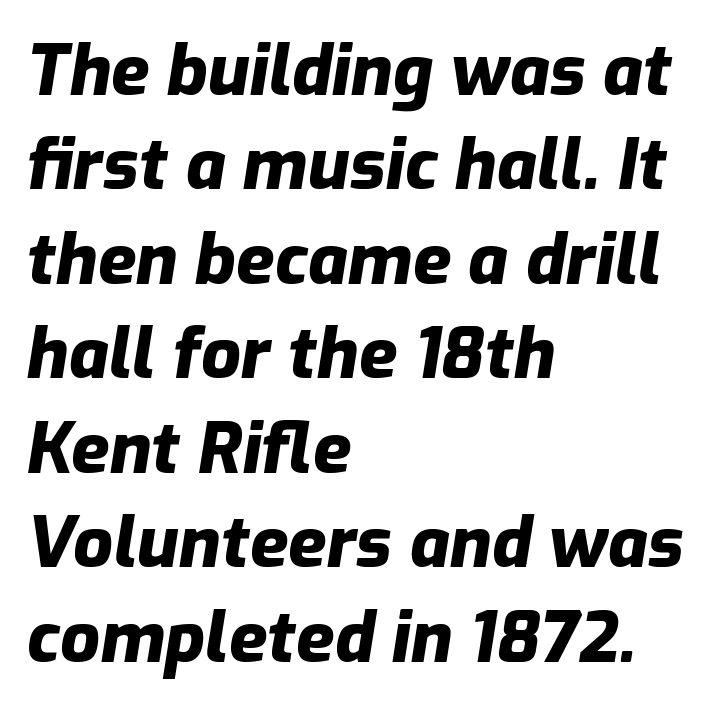
{"italic": "yes", "lean": "right", "slant_degrees": 9, "bold": "yes", "weight": "heavy", "width": "normal", "stroke_contrast": "low", "x_height": "medium", "monospaced": "no", "underline": "no", "align": "left", "line_spacing": "normal", "line_spacing_ratio": 1.35, "letter_spacing": "normal", "letter_spacing_em": 0.0, "glyph_px": 70}
